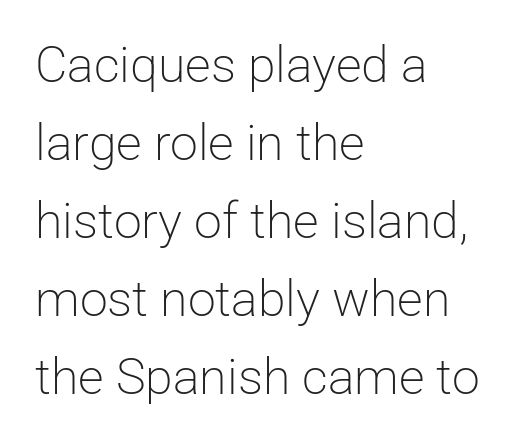
The image shows 50 px light sans-serif type, upright; set left-aligned, normal line spacing (1.56x), normal letter spacing, not underlined; low stroke contrast and a medium x-height.
